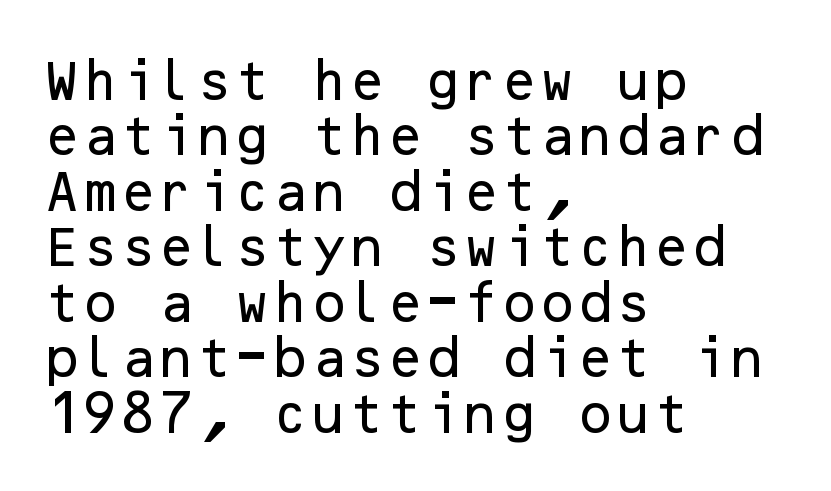
{"serif": "no", "italic": "no", "width": "normal", "stroke_contrast": "low", "x_height": "medium", "underline": "no", "align": "left", "line_spacing": "normal", "line_spacing_ratio": 1.26, "letter_spacing": "normal", "letter_spacing_em": 0.0, "glyph_px": 44}
